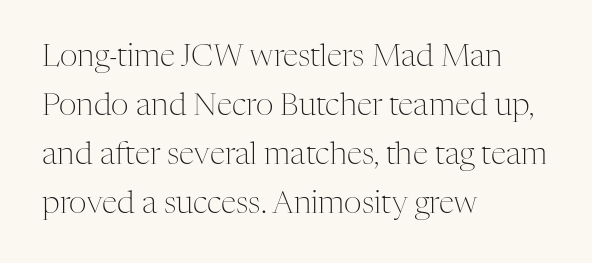
{"serif": "yes", "italic": "no", "bold": "no", "weight": "light", "width": "normal", "stroke_contrast": "medium", "x_height": "medium", "monospaced": "no", "underline": "no", "align": "left", "line_spacing": "normal", "line_spacing_ratio": 1.58, "letter_spacing": "normal", "letter_spacing_em": 0.0, "glyph_px": 31}
